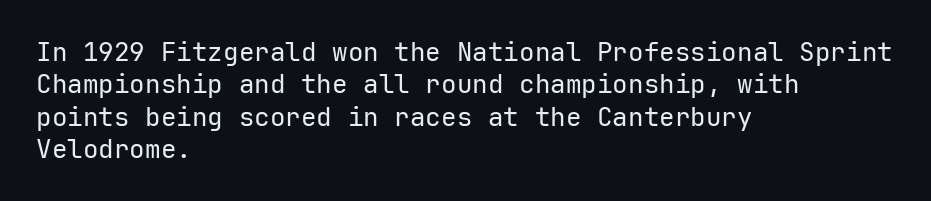
Q: Is the text bold? A: No.
Q: Is the text italic (slanted)? A: No, it is upright.
Q: Is the text underlined? A: No.
Q: How is the paragraph aligned? A: Left-aligned.
Q: Is the spacing between letters normal or unusually wide? A: Normal.
Q: Is the spacing between lines tight, normal or loose? A: Normal.
